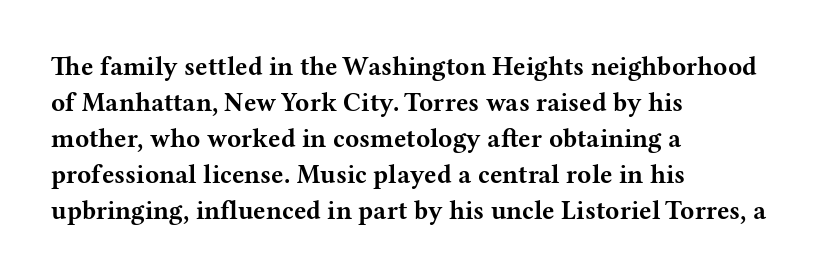
{"italic": "no", "bold": "yes", "underline": "no", "align": "left", "line_spacing": "normal", "line_spacing_ratio": 1.38, "letter_spacing": "normal", "letter_spacing_em": 0.0, "glyph_px": 26}
